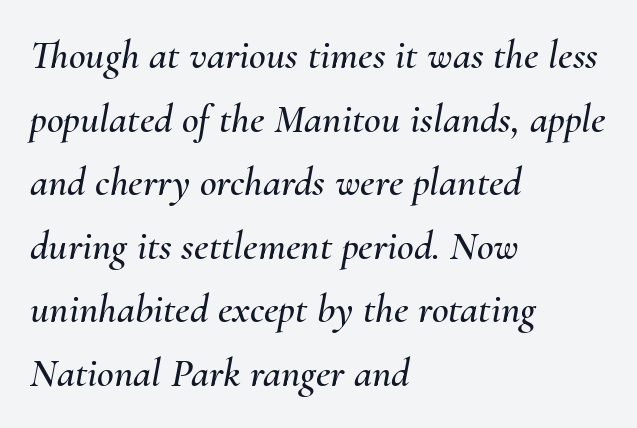
A typesetter would call this proportional, since set widths differ per character. Letters rest on an invisible, unmarked baseline. There's an unmistakable incline to the writing here. The horizontal fit of the characters is conventional and even.
